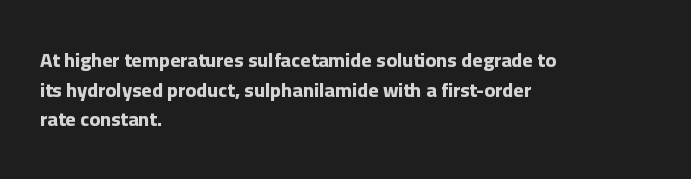
{"italic": "no", "bold": "yes", "underline": "no", "align": "left", "line_spacing": "normal", "line_spacing_ratio": 1.48, "letter_spacing": "normal", "letter_spacing_em": 0.0, "glyph_px": 20}
